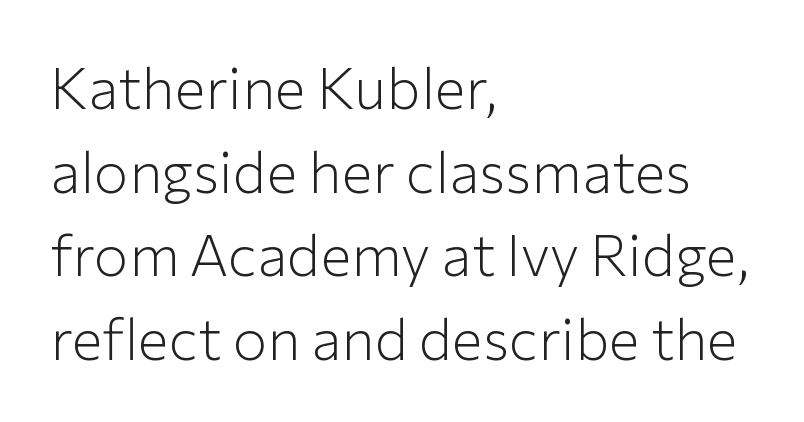
{"serif": "no", "italic": "no", "bold": "no", "weight": "light", "width": "normal", "stroke_contrast": "low", "x_height": "medium", "monospaced": "no", "underline": "no", "align": "left", "line_spacing": "normal", "line_spacing_ratio": 1.44, "letter_spacing": "normal", "letter_spacing_em": 0.0, "glyph_px": 58}
